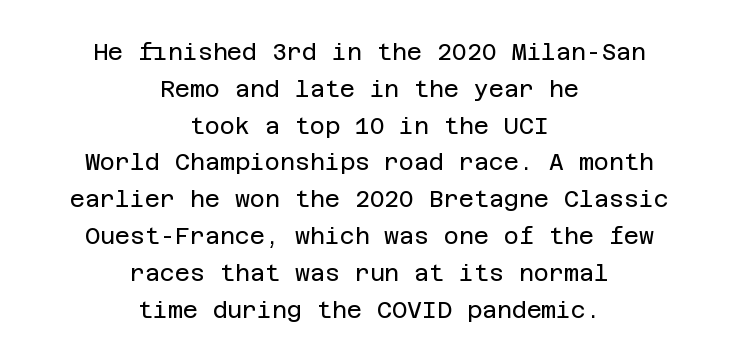
The image shows 23 px text type, upright; set centered, normal line spacing (1.6x), normal letter spacing, not underlined.
